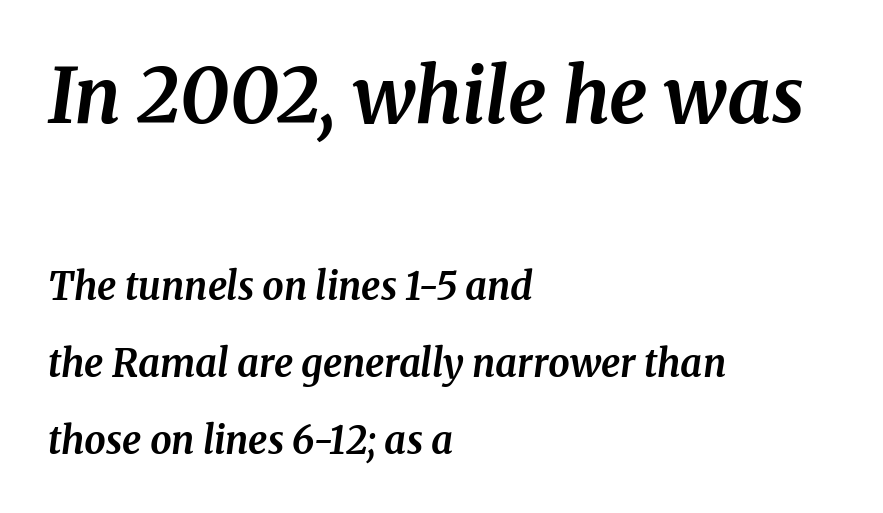
Q: Is the text bold? A: Yes.
Q: Is the text italic (slanted)? A: Yes, it leans right by about 8 degrees.
Q: Is the typeface a serif or a sans-serif typeface? A: Serif.
Q: Is the text underlined? A: No.
Q: How is the paragraph aligned? A: Left-aligned.
Q: Is the spacing between letters normal or unusually wide? A: Normal.
Q: Is the spacing between lines tight, normal or loose? A: Loose.
Q: Which block of text is set in a larger size, the first (top) or the second (bottom)? A: The first (top) one.
Q: Width (condensed, normal, or wide)? A: Normal.
Q: Stroke contrast? A: Medium.
Q: x-height? A: Medium.
Q: Monospaced? A: No.
